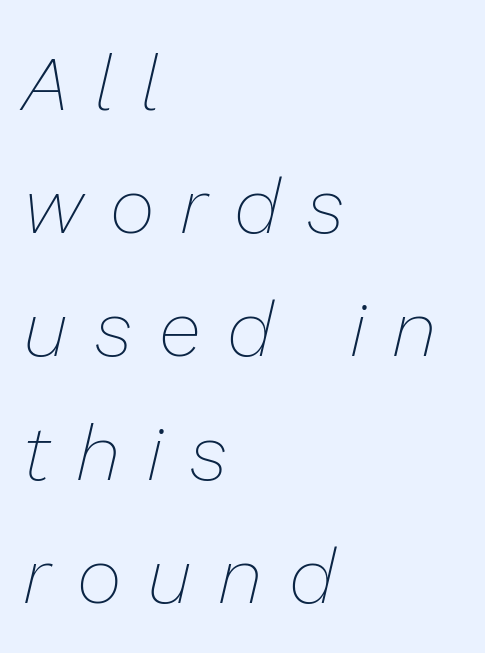
{"italic": "yes", "lean": "right", "slant_degrees": 13, "bold": "no", "weight": "thin", "width": "normal", "stroke_contrast": "low", "x_height": "medium", "monospaced": "no", "underline": "no", "align": "left", "line_spacing": "normal", "line_spacing_ratio": 1.58, "letter_spacing": "wide", "letter_spacing_em": 0.34, "glyph_px": 78}
